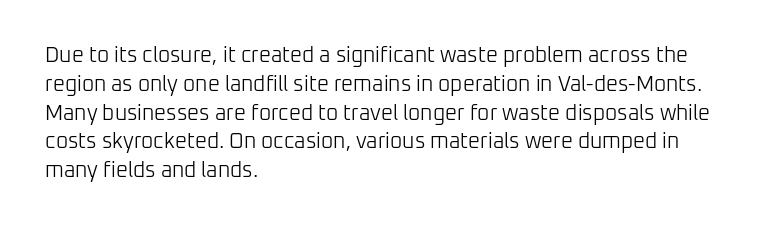
Each new line begins a customary step beneath the previous one. Stems here are at most as thick as an everyday book face. Words appear dense and cohesive because spacing is normal. Descenders hang freely into open space. The axis of the letterforms is exactly vertical.
